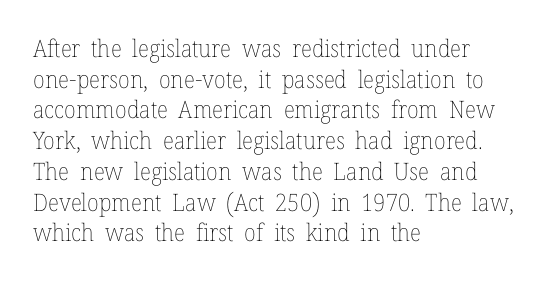
{"italic": "no", "bold": "no", "underline": "no", "align": "left", "line_spacing": "normal", "line_spacing_ratio": 1.28, "letter_spacing": "normal", "letter_spacing_em": 0.0, "glyph_px": 24}
